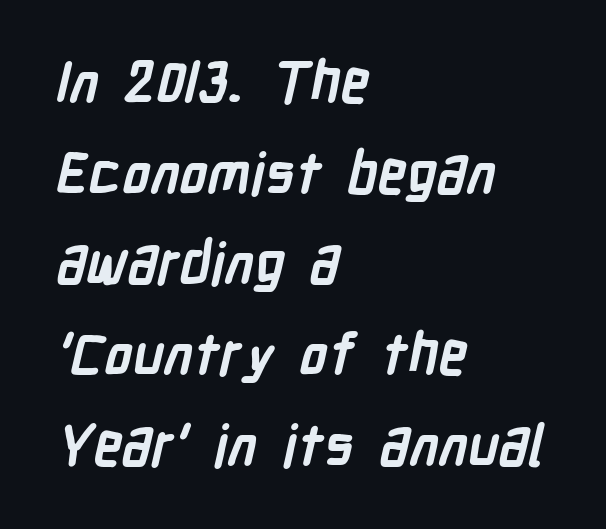
The image shows 57 px semibold, condensed sans-serif type; set left-aligned, normal line spacing (1.59x), normal letter spacing, not underlined; low stroke contrast and a medium x-height.
